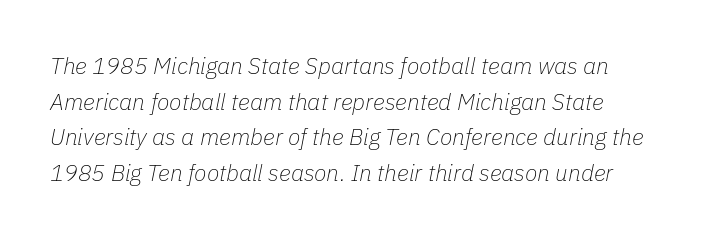
Q: Is the text bold? A: No.
Q: Is the text italic (slanted)? A: Yes, it leans right by about 11 degrees.
Q: Is the text underlined? A: No.
Q: Is the spacing between letters normal or unusually wide? A: Normal.
Q: Is the spacing between lines tight, normal or loose? A: Normal.
